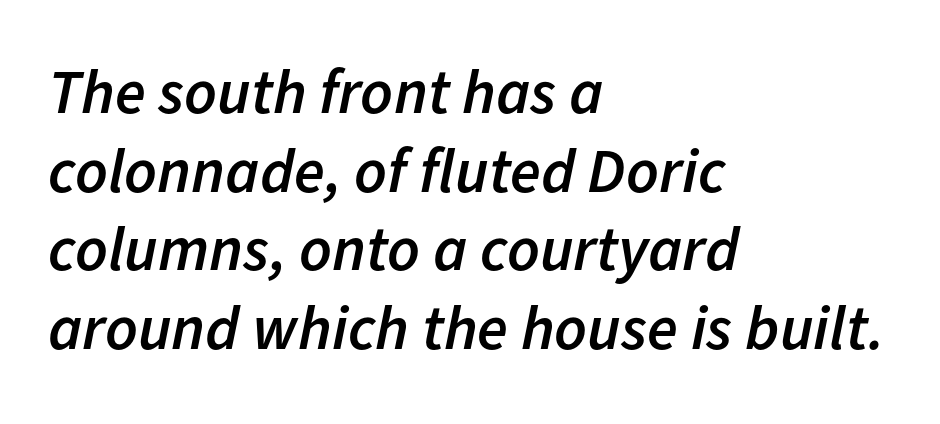
{"italic": "yes", "lean": "right", "slant_degrees": 11, "bold": "semi", "weight": "semibold", "width": "normal", "stroke_contrast": "low", "x_height": "medium", "monospaced": "no", "underline": "no", "align": "left", "line_spacing": "normal", "line_spacing_ratio": 1.25, "letter_spacing": "normal", "letter_spacing_em": 0.0, "glyph_px": 63}
